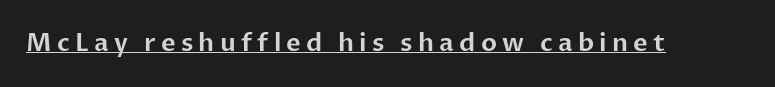
{"italic": "no", "underline": "yes", "letter_spacing": "wide", "letter_spacing_em": 0.21, "glyph_px": 25}
